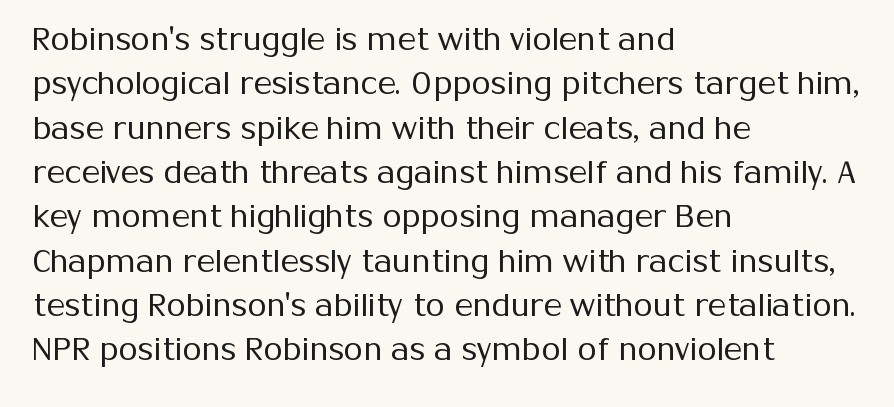
The image shows 31 px regular-weight sans-serif type, upright; set left-aligned, normal line spacing (1.43x), normal letter spacing, not underlined; medium stroke contrast and a medium x-height.
